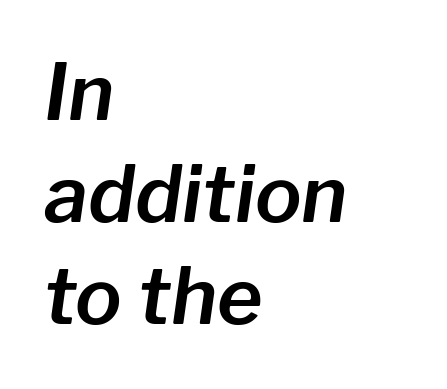
Q: Is the text italic (slanted)? A: Yes, it leans right by about 8 degrees.
Q: Is the text underlined? A: No.
Q: How is the paragraph aligned? A: Left-aligned.
Q: Is the spacing between letters normal or unusually wide? A: Normal.
Q: Is the spacing between lines tight, normal or loose? A: Normal.
Q: Width (condensed, normal, or wide)? A: Normal.
Q: Stroke contrast? A: Low.
Q: x-height? A: Medium.
Q: Monospaced? A: No.
